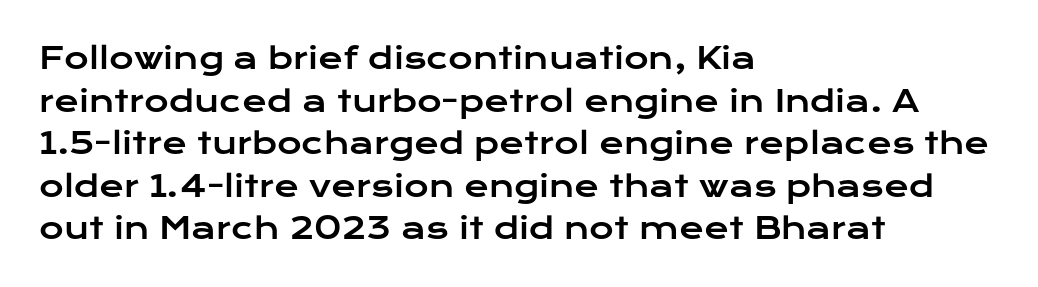
Posture: upright roman. Spacing verdict: proportional, widths tailored to each character. The rendering shows plain stroke endings on the letterforms — a sans-serif design. The block of text has a typical density, with ordinary space between rows.
